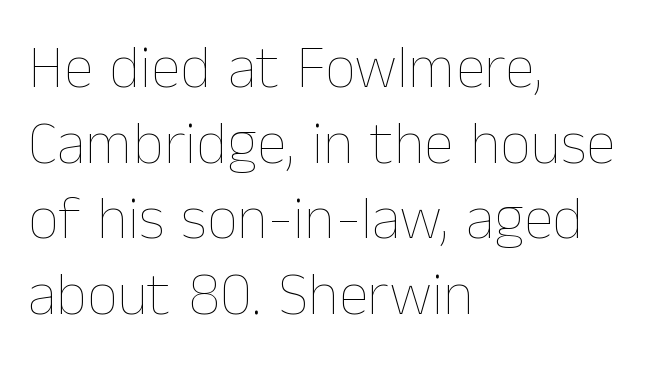
{"italic": "no", "bold": "no", "weight": "thin", "width": "normal", "stroke_contrast": "low", "x_height": "medium", "monospaced": "no", "underline": "no", "align": "left", "line_spacing": "normal", "line_spacing_ratio": 1.26, "letter_spacing": "normal", "letter_spacing_em": 0.0, "glyph_px": 60}
